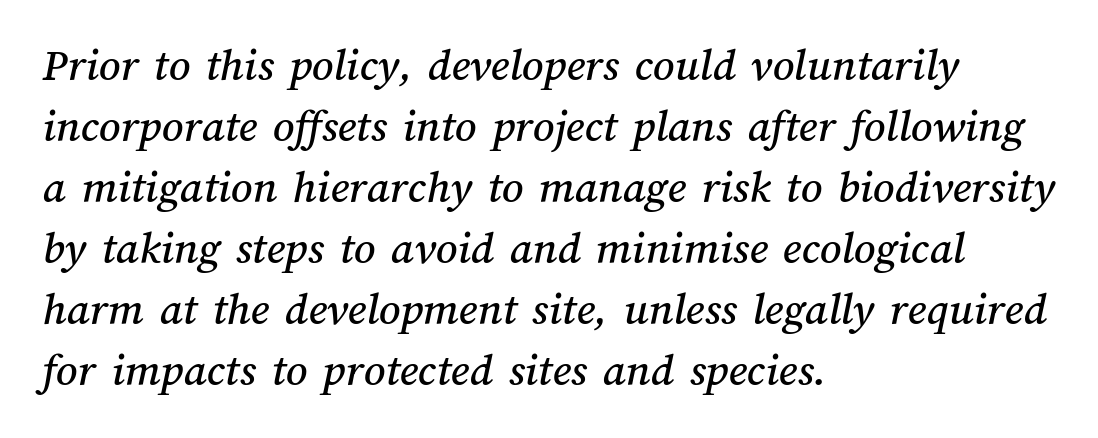
Nothing unusual about the tracking: characters are spaced as the font intends. Leftover space on each line is placed entirely after the last word. Rule under the text: the space is simply empty. Each new line begins a customary step beneath the previous one. You could not count columns in this text — the font is proportionally spaced.
